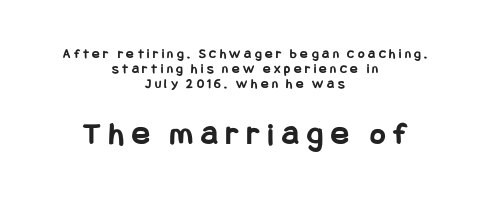
Q: Is the text bold? A: Yes.
Q: Is the text italic (slanted)? A: No, it is upright.
Q: Is the typeface a serif or a sans-serif typeface? A: Sans-serif.
Q: Is the text underlined? A: No.
Q: How is the paragraph aligned? A: Centered.
Q: Is the spacing between letters normal or unusually wide? A: Unusually wide.
Q: Is the spacing between lines tight, normal or loose? A: Tight.
Q: Which block of text is set in a larger size, the first (top) or the second (bottom)? A: The second (bottom) one.
Q: Width (condensed, normal, or wide)? A: Condensed.
Q: Stroke contrast? A: Low.
Q: x-height? A: Large.
